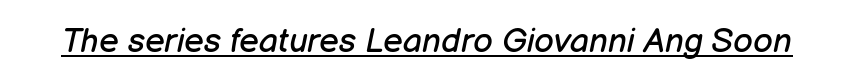
The image shows 34 px regular-weight type, italic (leaning right); set normal letter spacing, underlined; low stroke contrast and a medium x-height.
